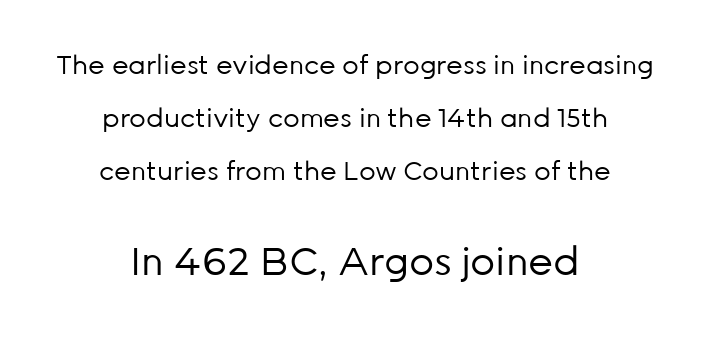
{"serif": "no", "italic": "no", "bold": "no", "weight": "regular", "width": "normal", "stroke_contrast": "low", "x_height": "medium", "monospaced": "no", "underline": "no", "align": "center", "line_spacing": "loose", "line_spacing_ratio": 2.04, "letter_spacing": "normal", "letter_spacing_em": 0.0, "larger_block": "second", "size_ratio": 1.5, "glyph_px": 39}
